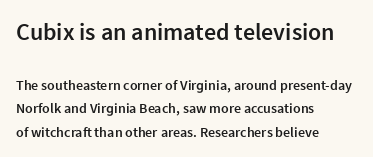
Q: Is the text bold? A: Semi-bold.
Q: Is the text italic (slanted)? A: No, it is upright.
Q: Is the text underlined? A: No.
Q: How is the paragraph aligned? A: Left-aligned.
Q: Is the spacing between letters normal or unusually wide? A: Normal.
Q: Is the spacing between lines tight, normal or loose? A: Normal.
Q: Which block of text is set in a larger size, the first (top) or the second (bottom)? A: The first (top) one.
